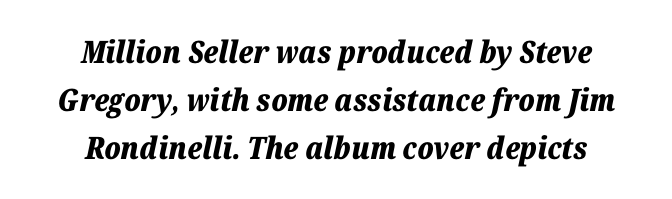
Q: Is the text bold? A: Yes.
Q: Is the text italic (slanted)? A: Yes, it leans right by about 12 degrees.
Q: Is the text underlined? A: No.
Q: How is the paragraph aligned? A: Centered.
Q: Is the spacing between letters normal or unusually wide? A: Normal.
Q: Is the spacing between lines tight, normal or loose? A: Normal.
Q: Width (condensed, normal, or wide)? A: Normal.
Q: Stroke contrast? A: Low.
Q: x-height? A: Medium.
Q: Monospaced? A: No.
